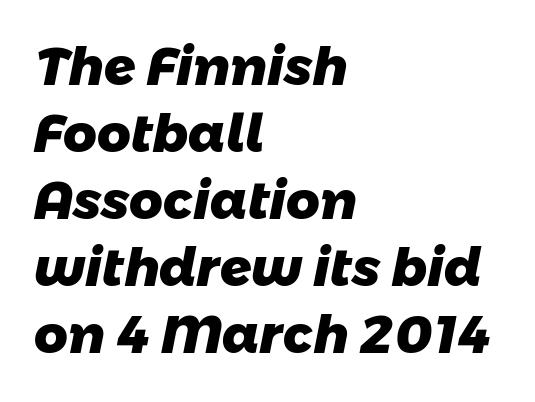
{"serif": "no", "bold": "yes", "weight": "heavy", "width": "normal", "stroke_contrast": "low", "x_height": "medium", "monospaced": "no", "underline": "no", "align": "left", "line_spacing": "normal", "line_spacing_ratio": 1.29, "letter_spacing": "normal", "letter_spacing_em": 0.0, "glyph_px": 52}
